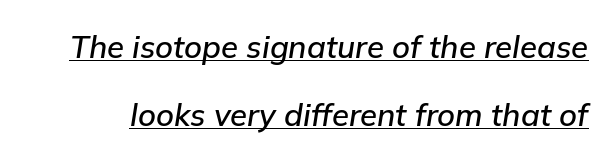
How would I describe the line gaps? Wide and relaxed. Looks like regular typesetting: each glyph gets only the width it needs. The passage shown leans; its letterforms are oblique. Short note: letters normally spaced. Notice how a bar underscores the lettering throughout.
